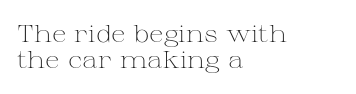
Counters stay open thanks to moderate or lighter strokes. Honestly, there is no underline to notice here at all. Tracking value appears to be zero — textbook default spacing. When letters stand straight like this, we call the style roman or upright.
